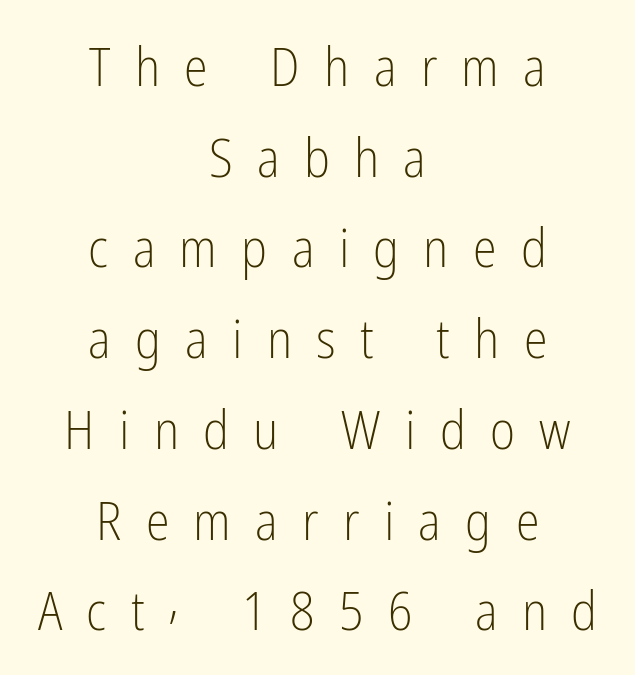
Q: Is the text bold? A: No.
Q: Is the text italic (slanted)? A: No, it is upright.
Q: Is the typeface a serif or a sans-serif typeface? A: Sans-serif.
Q: Is the text underlined? A: No.
Q: How is the paragraph aligned? A: Centered.
Q: Is the spacing between letters normal or unusually wide? A: Unusually wide.
Q: Is the spacing between lines tight, normal or loose? A: Normal.
Q: Width (condensed, normal, or wide)? A: Condensed.
Q: Stroke contrast? A: Low.
Q: x-height? A: Medium.
Q: Monospaced? A: No.
